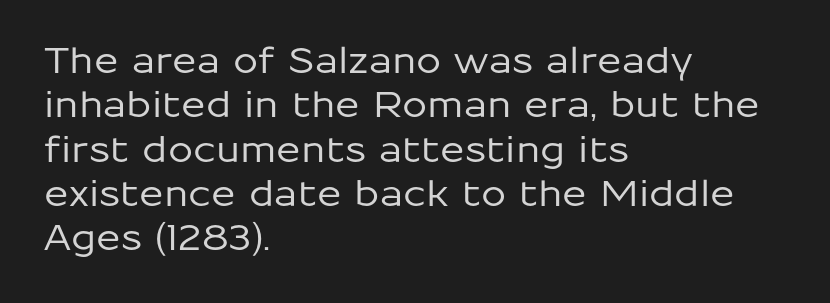
The rendering uses natural spacing where letterforms have individual widths. A typesetter would mark this as roman, not italic. Plain, unruled lines of type. These lines are set flush left with a ragged right edge. Classification — sans serif.
